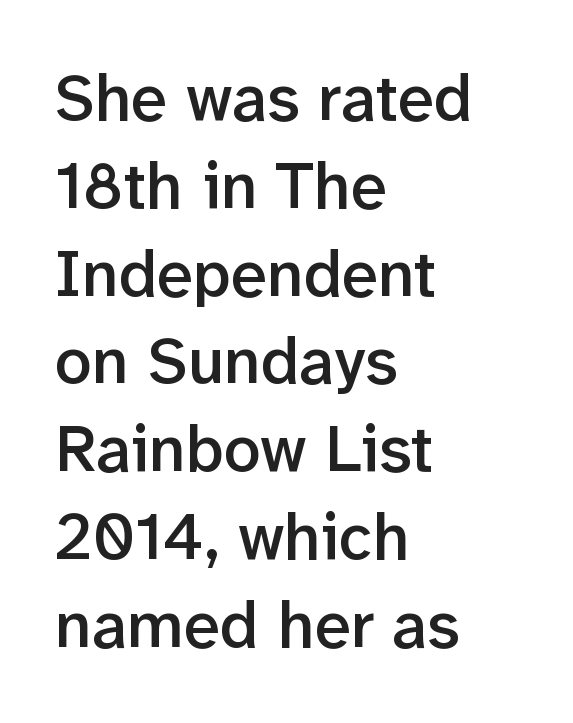
Letter spacing: default. Posture: straight, roman, zero tilt. Horizontally, the lines are justified to the leading edge only. Plain, unruled lines of type.
